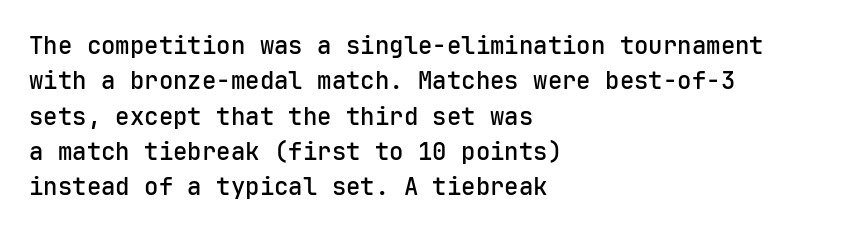
A fair bit of extra ink — the face is semibold, not bold. A roman cut, with each character standing at attention. The ragged edge is on the right, which tells us the setting is flush left. Leading: standard. The area under the type is left untouched.
